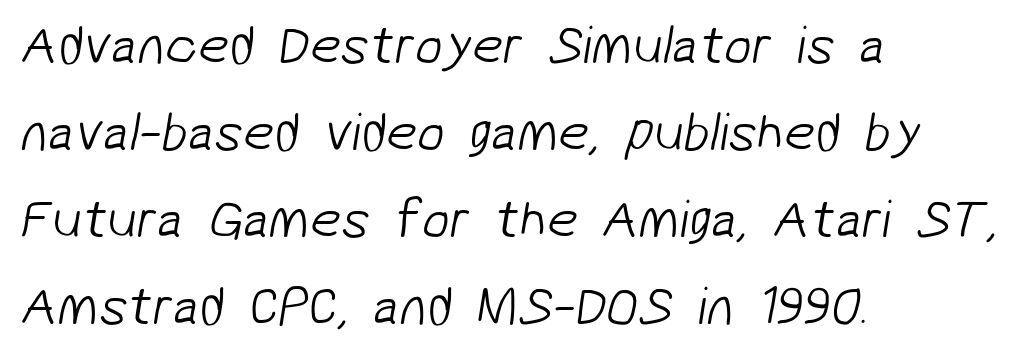
{"serif": "no", "bold": "no", "weight": "light", "width": "normal", "stroke_contrast": "low", "x_height": "medium", "monospaced": "no", "underline": "no", "align": "left", "line_spacing": "normal", "line_spacing_ratio": 1.58, "letter_spacing": "normal", "letter_spacing_em": 0.0, "glyph_px": 55}
